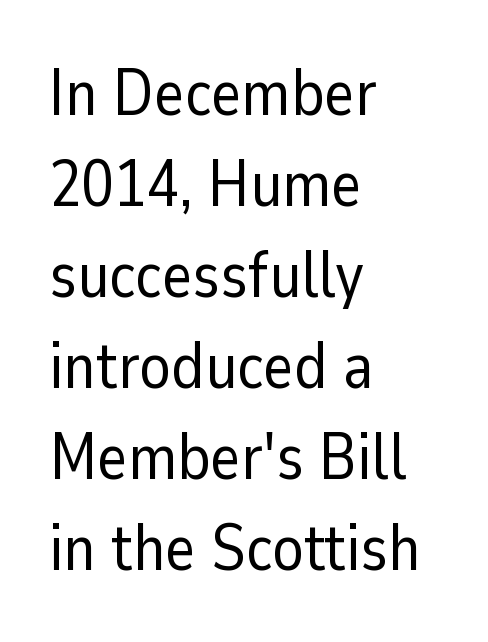
Q: Is the text bold? A: No.
Q: Is the text italic (slanted)? A: No, it is upright.
Q: Is the typeface a serif or a sans-serif typeface? A: Sans-serif.
Q: Is the text underlined? A: No.
Q: How is the paragraph aligned? A: Left-aligned.
Q: Is the spacing between letters normal or unusually wide? A: Normal.
Q: Is the spacing between lines tight, normal or loose? A: Normal.
Q: Width (condensed, normal, or wide)? A: Normal.
Q: Stroke contrast? A: Low.
Q: x-height? A: Medium.
Q: Monospaced? A: No.
